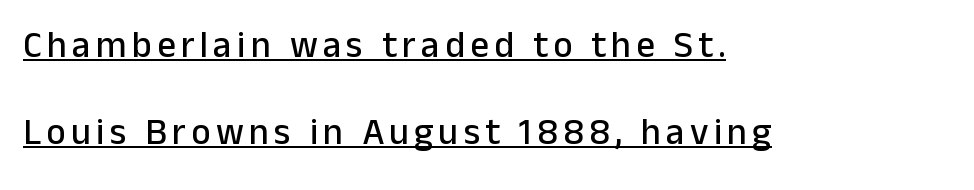
The image shows 37 px sans-serif type, upright; set left-aligned, loose line spacing (2.35x), underlined; low stroke contrast and a medium x-height.
